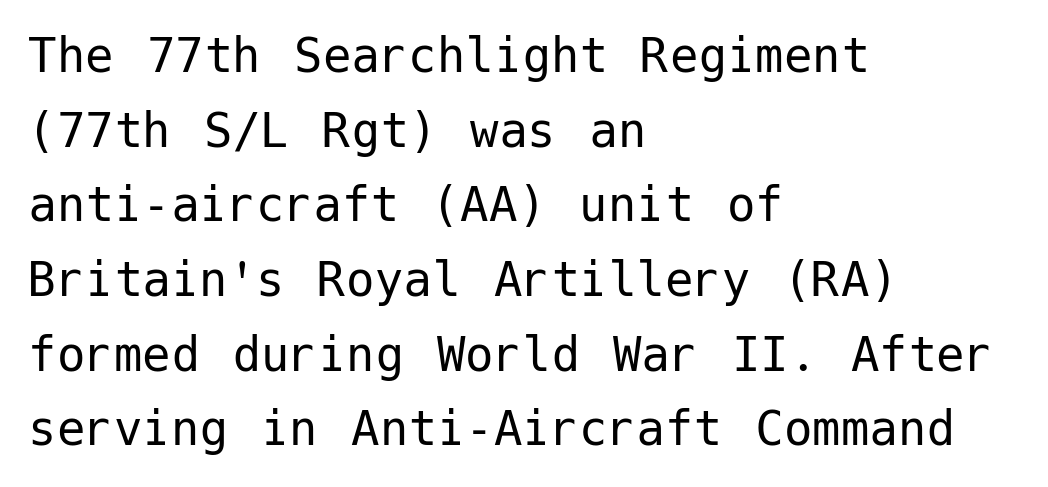
{"serif": "no", "italic": "no", "bold": "no", "weight": "regular", "width": "normal", "stroke_contrast": "low", "x_height": "medium", "underline": "no", "align": "left", "line_spacing": "normal", "line_spacing_ratio": 1.31, "letter_spacing": "normal", "letter_spacing_em": 0.0, "glyph_px": 57}
